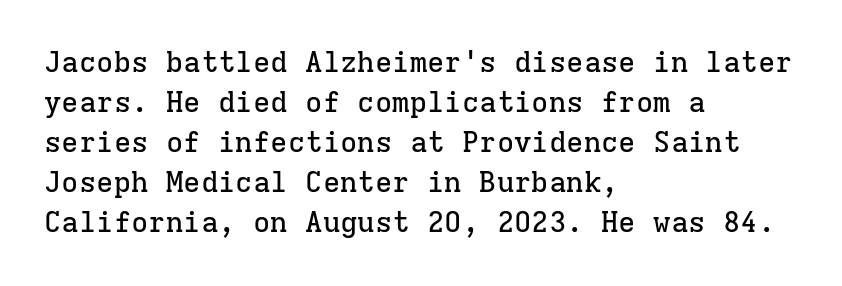
A classic flush-left, rag-right setting is used for this passage. Has an underline been added? It has not. The type family on display is of the serif kind. Monospaced: the letters line up in strict vertical columns.
